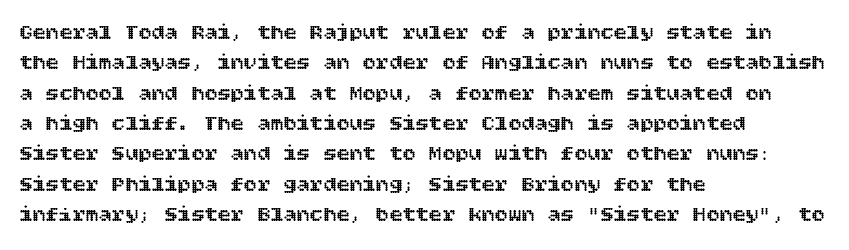
The image shows 22 px text type, upright; set left-aligned, normal line spacing (1.38x), normal letter spacing, not underlined.
